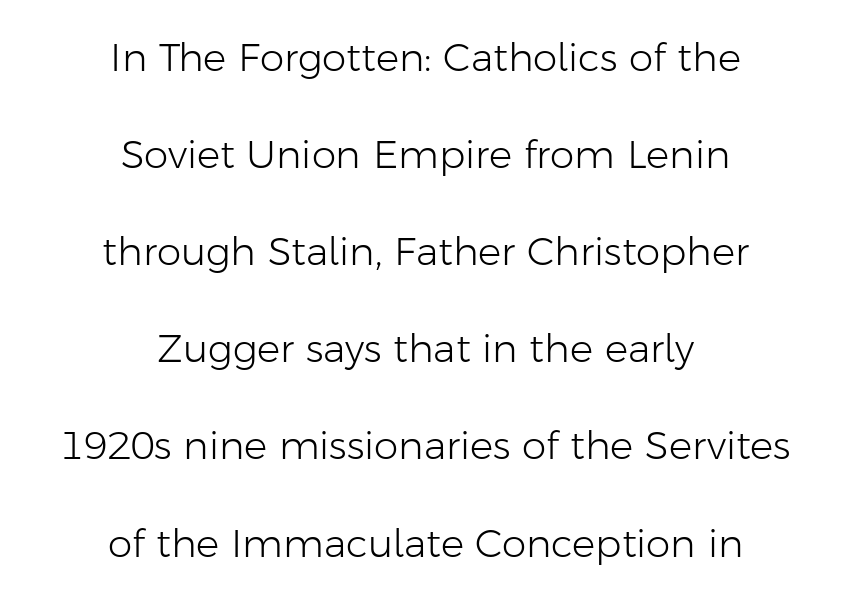
The image shows 39 px light sans-serif type, upright; set centered, loose line spacing (2.49x), normal letter spacing, not underlined; low stroke contrast and a medium x-height.
